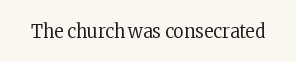
{"italic": "no", "bold": "no", "underline": "no", "letter_spacing": "normal", "letter_spacing_em": 0.0, "glyph_px": 20}
